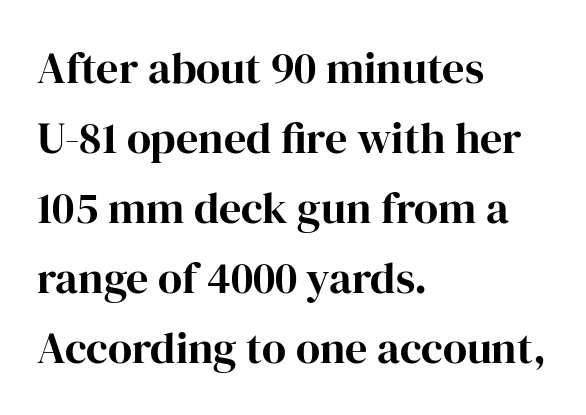
Q: Is the text italic (slanted)? A: No, it is upright.
Q: Is the typeface a serif or a sans-serif typeface? A: Serif.
Q: Is the text underlined? A: No.
Q: How is the paragraph aligned? A: Left-aligned.
Q: Is the spacing between letters normal or unusually wide? A: Normal.
Q: Is the spacing between lines tight, normal or loose? A: Normal.
Q: Width (condensed, normal, or wide)? A: Normal.
Q: Stroke contrast? A: High.
Q: x-height? A: Medium.
Q: Monospaced? A: No.
